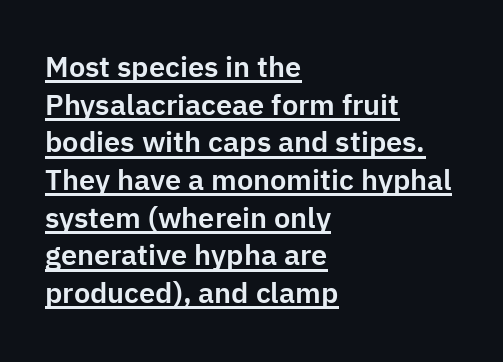
Honestly, the row spacing looks completely unremarkable. You could not count columns in this text — the font is proportionally spaced. A typesetter would call this zero additional tracking. A typesetter would label this face a sans.
